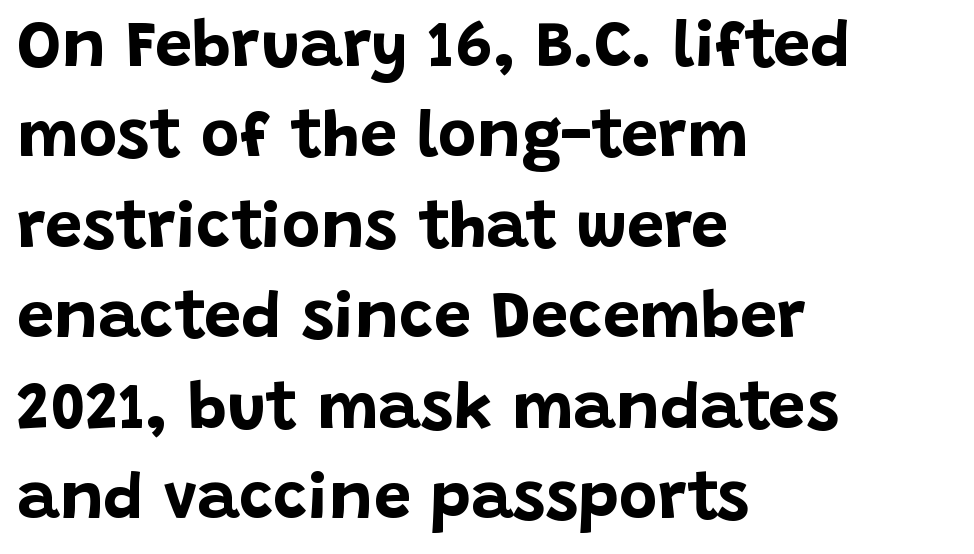
Each line starts at the same left margin while the right side varies. The letters are bold, with thick, heavy strokes. The passage shown is typeset with a sans-serif family. The designer left line spacing at the default.
